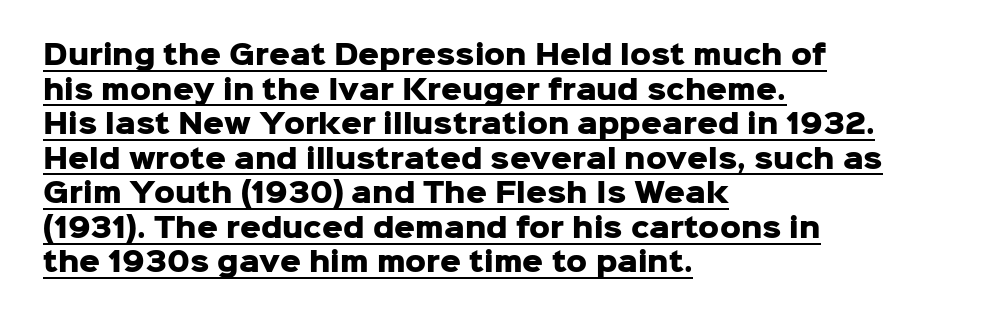
The image shows 26 px bold type, upright; set left-aligned, normal line spacing (1.33x), normal letter spacing, underlined.
